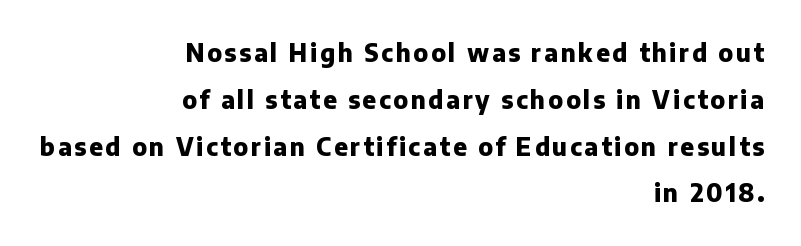
As a designer I'd log this as weight 700, bold. In terms of leading, this rendering errs on the spacious side. The type sits square on the baseline with zero lean. The specimen omits any rule beneath the text block's lines. The paragraph shown leans on its right margin.
